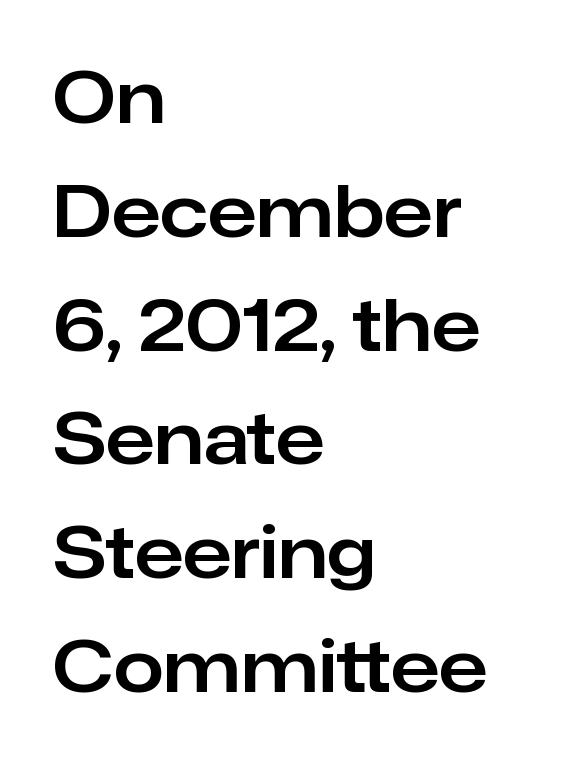
Q: Is the text italic (slanted)? A: No, it is upright.
Q: Is the typeface a serif or a sans-serif typeface? A: Sans-serif.
Q: Is the text underlined? A: No.
Q: How is the paragraph aligned? A: Left-aligned.
Q: Is the spacing between letters normal or unusually wide? A: Normal.
Q: Is the spacing between lines tight, normal or loose? A: Normal.
Q: Width (condensed, normal, or wide)? A: Normal.
Q: Stroke contrast? A: Low.
Q: x-height? A: Medium.
Q: Monospaced? A: No.
